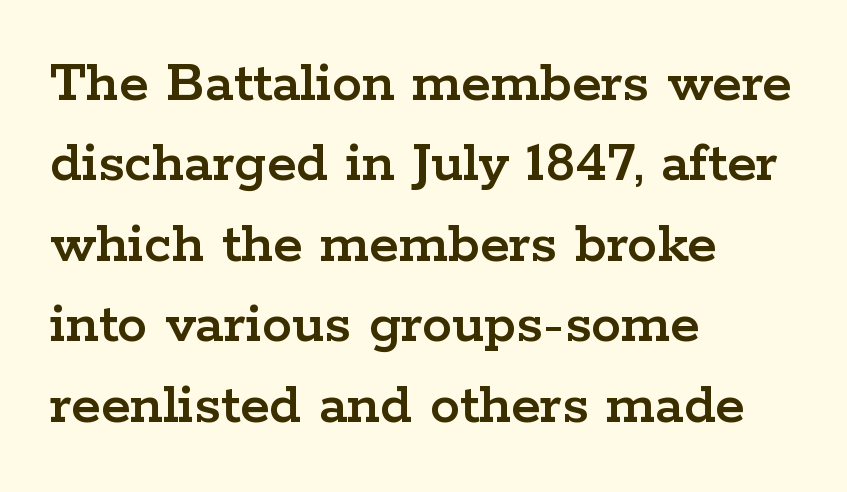
Q: Is the text italic (slanted)? A: No, it is upright.
Q: Is the typeface a serif or a sans-serif typeface? A: Serif.
Q: Is the text underlined? A: No.
Q: How is the paragraph aligned? A: Left-aligned.
Q: Is the spacing between letters normal or unusually wide? A: Normal.
Q: Is the spacing between lines tight, normal or loose? A: Normal.
Q: Width (condensed, normal, or wide)? A: Wide.
Q: Stroke contrast? A: Low.
Q: x-height? A: Medium.
Q: Monospaced? A: No.
